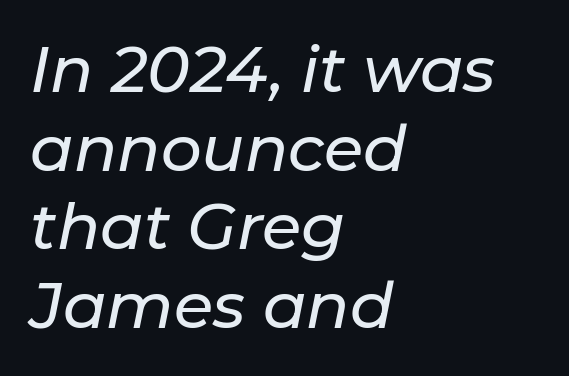
The image shows 64 px text type, italic (leaning right); set left-aligned, line spacing 1.23x, normal letter spacing, not underlined; low stroke contrast and a medium x-height.
